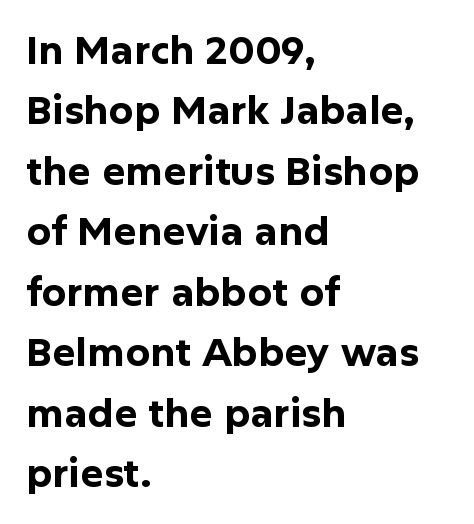
The image shows 39 px bold sans-serif type, upright; set left-aligned, normal line spacing (1.55x), normal letter spacing, not underlined; low stroke contrast and a medium x-height.
